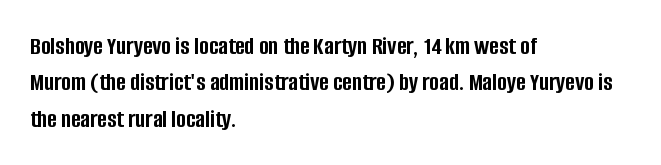
Q: Is the text bold? A: Yes.
Q: Is the text italic (slanted)? A: No, it is upright.
Q: Is the text underlined? A: No.
Q: How is the paragraph aligned? A: Left-aligned.
Q: Is the spacing between letters normal or unusually wide? A: Normal.
Q: Is the spacing between lines tight, normal or loose? A: Normal.
